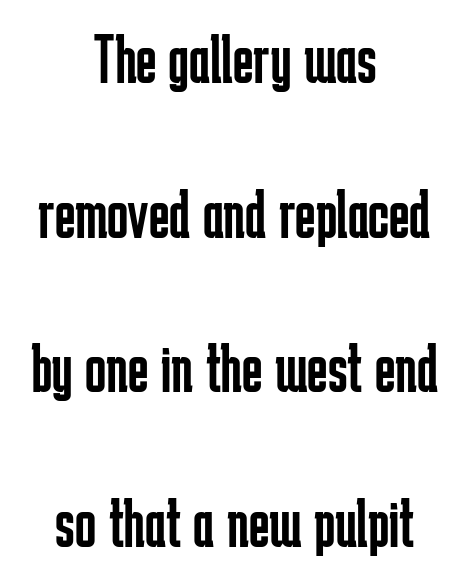
{"serif": "no", "italic": "no", "bold": "no", "weight": "regular", "width": "condensed", "stroke_contrast": "low", "x_height": "medium", "monospaced": "no", "underline": "no", "align": "center", "line_spacing": "loose", "line_spacing_ratio": 2.21, "letter_spacing": "normal", "letter_spacing_em": 0.0, "glyph_px": 70}
